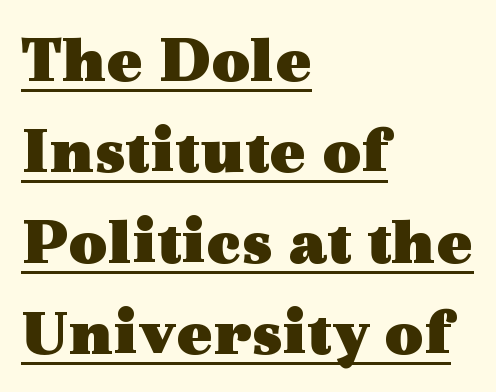
{"serif": "yes", "italic": "no", "bold": "yes", "weight": "heavy", "width": "wide", "x_height": "medium", "monospaced": "no", "underline": "yes", "align": "left", "line_spacing": "normal", "line_spacing_ratio": 1.34, "letter_spacing": "normal", "letter_spacing_em": 0.0, "glyph_px": 68}
